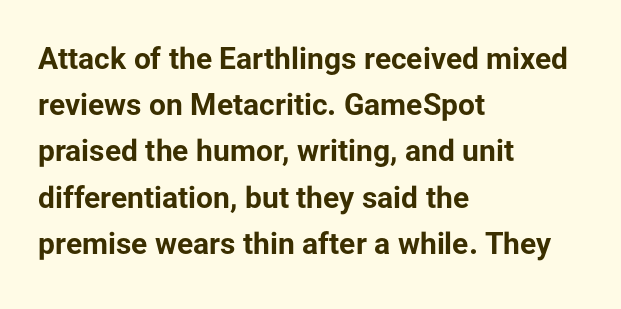
The image shows 30 px bold sans-serif type, upright; set left-aligned, normal line spacing (1.54x), normal letter spacing, not underlined; low stroke contrast and a medium x-height.
